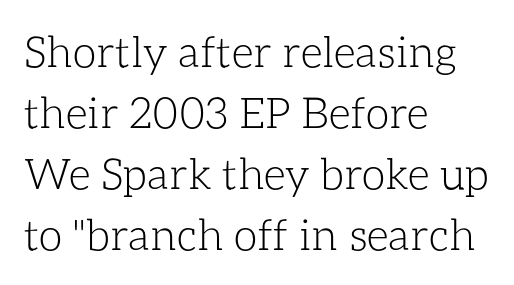
{"italic": "no", "bold": "no", "weight": "light", "width": "normal", "stroke_contrast": "low", "x_height": "medium", "monospaced": "no", "underline": "no", "align": "left", "line_spacing": "normal", "line_spacing_ratio": 1.42, "letter_spacing": "normal", "letter_spacing_em": 0.0, "glyph_px": 43}
